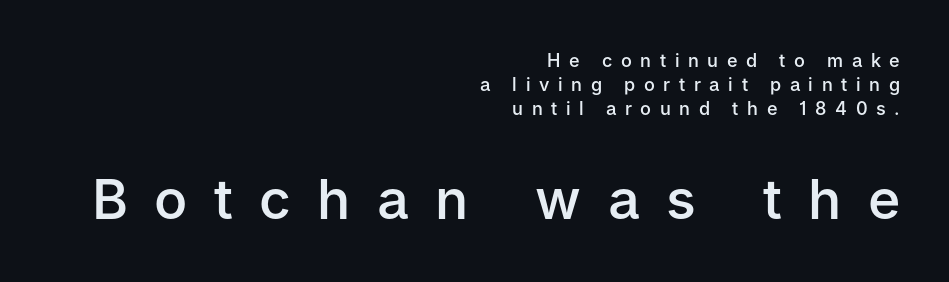
{"serif": "no", "italic": "no", "bold": "semi", "weight": "semibold", "width": "normal", "stroke_contrast": "low", "x_height": "medium", "monospaced": "no", "underline": "no", "align": "right", "line_spacing": "normal", "line_spacing_ratio": 1.33, "letter_spacing": "wide", "letter_spacing_em": 0.48, "larger_block": "second", "size_ratio": 3.06, "glyph_px": 55}
